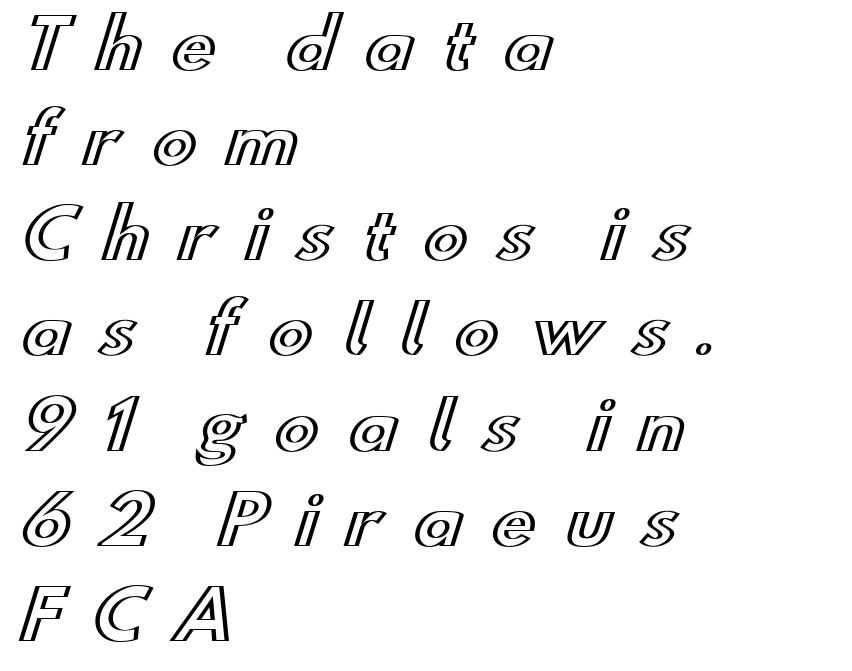
The image shows 67 px wide type; set left-aligned, normal line spacing (1.42x), unusually wide letter spacing (+0.43 em), not underlined; a small x-height.
